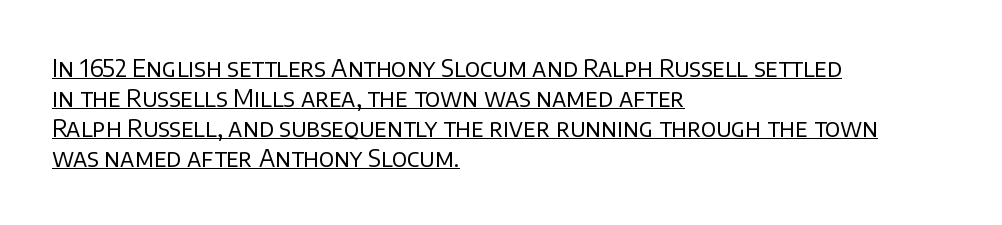
The letterforms sit shoulder to shoulder at normal distance. This sample is left-justified, so line endings fall wherever the words run out. Notice how a bar underscores the lettering throughout. Every stem runs plumb, perpendicular to the baseline. Baseline-to-baseline distance is the conventional proportion of letter height.
